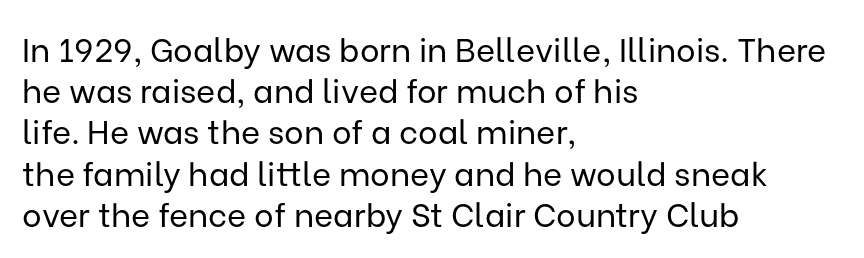
{"serif": "no", "italic": "no", "bold": "no", "weight": "regular", "width": "normal", "stroke_contrast": "low", "x_height": "medium", "monospaced": "no", "underline": "no", "align": "left", "line_spacing": "normal", "line_spacing_ratio": 1.25, "letter_spacing": "normal", "letter_spacing_em": 0.0, "glyph_px": 33}
